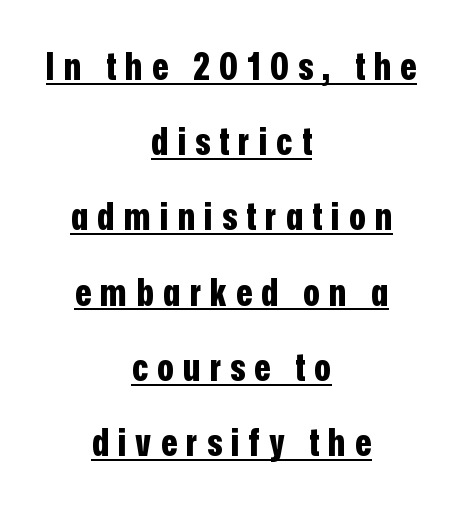
The type is letterspaced generously, with wide tracking. Teacher's note: observe the equal gaps on both sides — that is centered alignment. Are there feet on the stems? There aren't — it's a sans. Each line of the rendering has a horizontal stroke beneath the glyphs.
